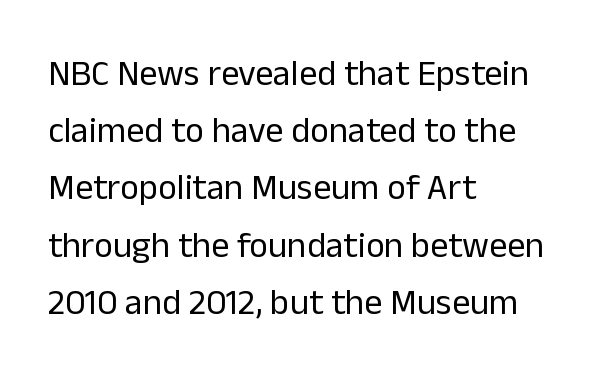
The strip under each line holds only bare page. The letters stand upright; this is a roman face. The lines in this sample share a left origin and differ only in where they stop. A typesetter would call this leading conventional body-copy spacing. The letters advance in unequal steps, a hallmark of proportional type. No letter is thick-stroked: the sample isn't bold.
